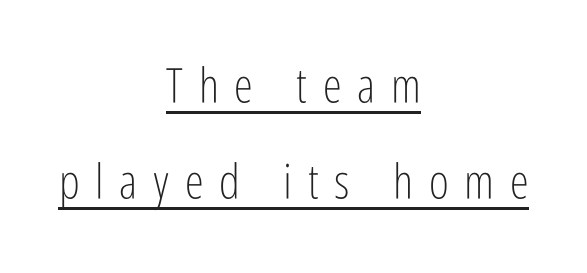
The leading is generous, giving the passage an open texture. Each letter's strokes conclude bluntly, with no projecting serifs. Words appear elongated and porous because spacing is wide. Teacher's note: observe the equal gaps on both sides — that is centered alignment. Vertical stems look standard width or narrower in stroke.
